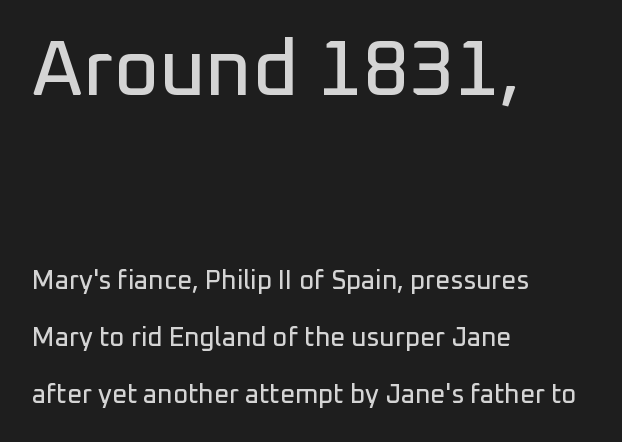
{"serif": "no", "italic": "no", "width": "normal", "stroke_contrast": "low", "x_height": "medium", "monospaced": "no", "underline": "no", "align": "left", "line_spacing": "loose", "line_spacing_ratio": 2.19, "letter_spacing": "normal", "letter_spacing_em": 0.0, "larger_block": "first", "size_ratio": 3.04, "glyph_px": 79}
